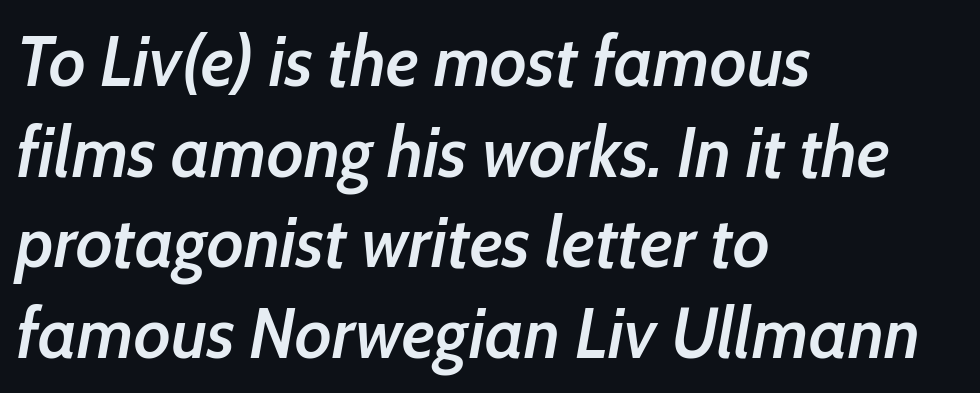
Set as a demibold, roughly 600 on the weight scale. Each word holds together tightly as a unit, with standard inter-letter gaps. The lettering tilts uniformly, giving the passage an italic look. The block of text has a typical density, with ordinary space between rows.
